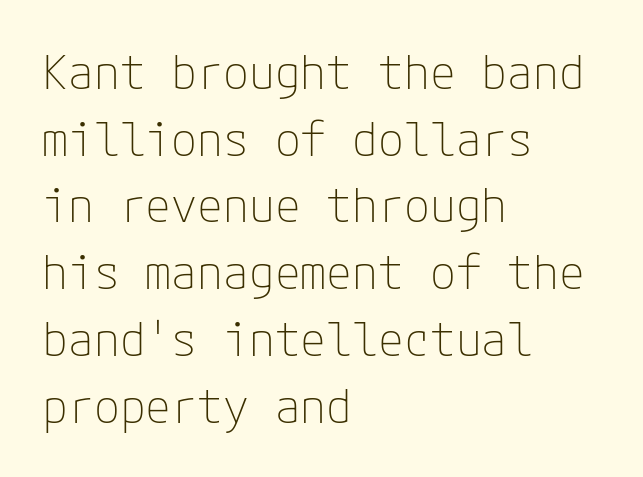
The image shows 47 px thin sans-serif type, upright; set left-aligned, normal line spacing (1.42x), normal letter spacing, not underlined; low stroke contrast and a medium x-height.
